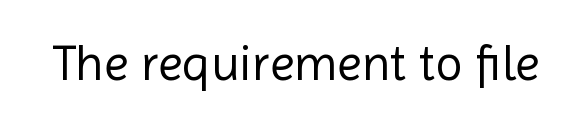
{"serif": "no", "italic": "no", "bold": "no", "weight": "regular", "width": "normal", "x_height": "medium", "monospaced": "no", "underline": "no", "letter_spacing": "normal", "letter_spacing_em": 0.0, "glyph_px": 50}
